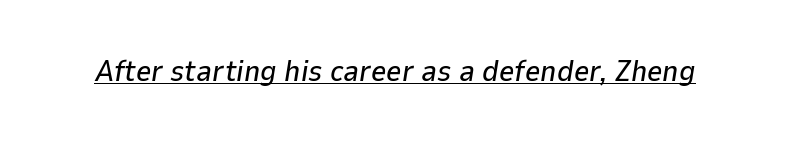
Q: Is the text italic (slanted)? A: Yes, it leans right by about 9 degrees.
Q: Is the text underlined? A: Yes.
Q: Is the spacing between letters normal or unusually wide? A: Normal.
Q: Width (condensed, normal, or wide)? A: Normal.
Q: Stroke contrast? A: Low.
Q: x-height? A: Medium.
Q: Monospaced? A: No.
